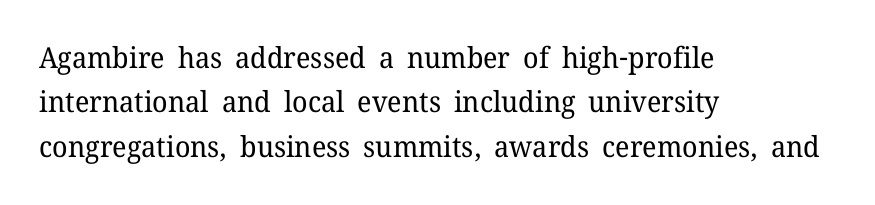
The image shows 29 px regular-weight serif type, upright; set left-aligned, normal line spacing (1.53x), normal letter spacing, not underlined; low stroke contrast and a medium x-height.
